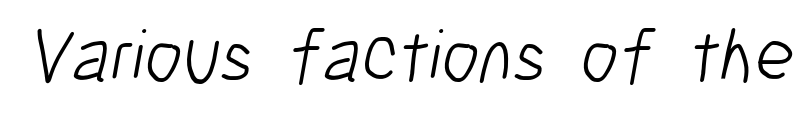
Stem width sits at or under what a default text font uses. Character widths vary here, with narrow letters taking less room than wide ones. Any mark beneath the type? The region is blank. Observe the absence of serifs on each vertical stroke in this sample. Students, note that the glyphs here touch the page at normal intervals.
